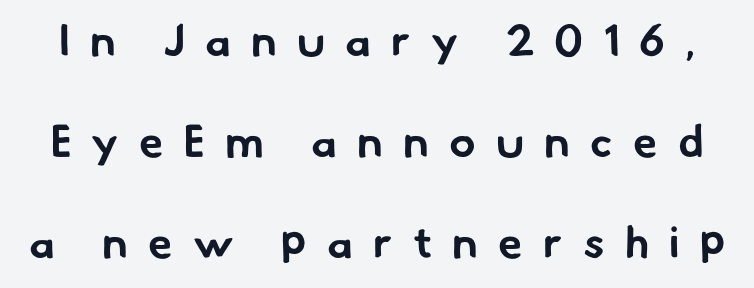
These lines are composed in type without serifs. Decoration check: the copy has no underline. Looks like regular typesetting: each glyph gets only the width it needs. Notice how thick the strokes are: this is what a full bold looks like. This sample uses expanded letter spacing, leaving extra air between glyphs.
